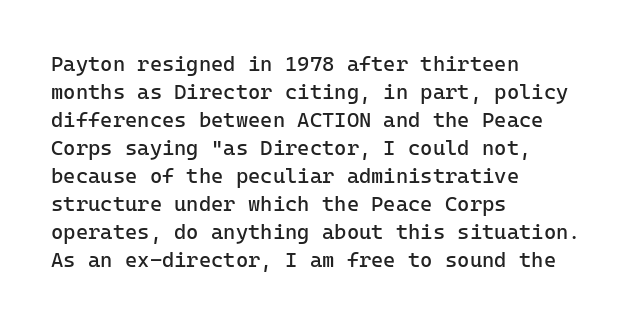
The paragraph has a hard left edge and a soft right edge. Rows of type keep a routine distance in the vertical direction. The letters sit at their default tracking, neither squeezed nor spread. Posture: vertical.
